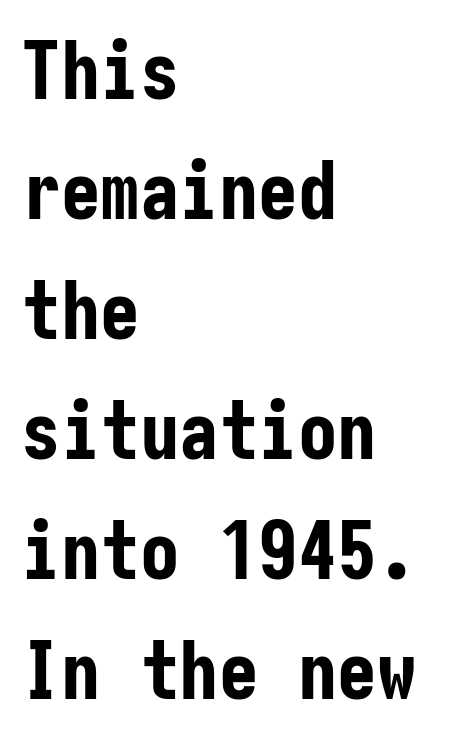
Q: Is the text bold? A: Yes.
Q: Is the text italic (slanted)? A: No, it is upright.
Q: Is the typeface a serif or a sans-serif typeface? A: Sans-serif.
Q: Is the text underlined? A: No.
Q: How is the paragraph aligned? A: Left-aligned.
Q: Is the spacing between letters normal or unusually wide? A: Normal.
Q: Is the spacing between lines tight, normal or loose? A: Normal.
Q: Width (condensed, normal, or wide)? A: Condensed.
Q: Stroke contrast? A: Low.
Q: x-height? A: Medium.
